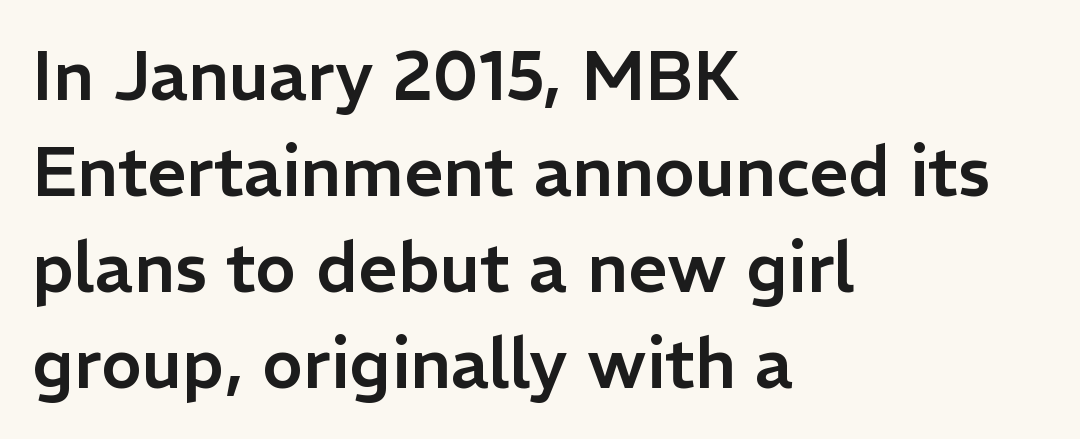
Q: Is the text italic (slanted)? A: No, it is upright.
Q: Is the typeface a serif or a sans-serif typeface? A: Sans-serif.
Q: Is the text underlined? A: No.
Q: How is the paragraph aligned? A: Left-aligned.
Q: Is the spacing between letters normal or unusually wide? A: Normal.
Q: Is the spacing between lines tight, normal or loose? A: Normal.
Q: Width (condensed, normal, or wide)? A: Normal.
Q: Stroke contrast? A: Low.
Q: x-height? A: Medium.
Q: Monospaced? A: No.
